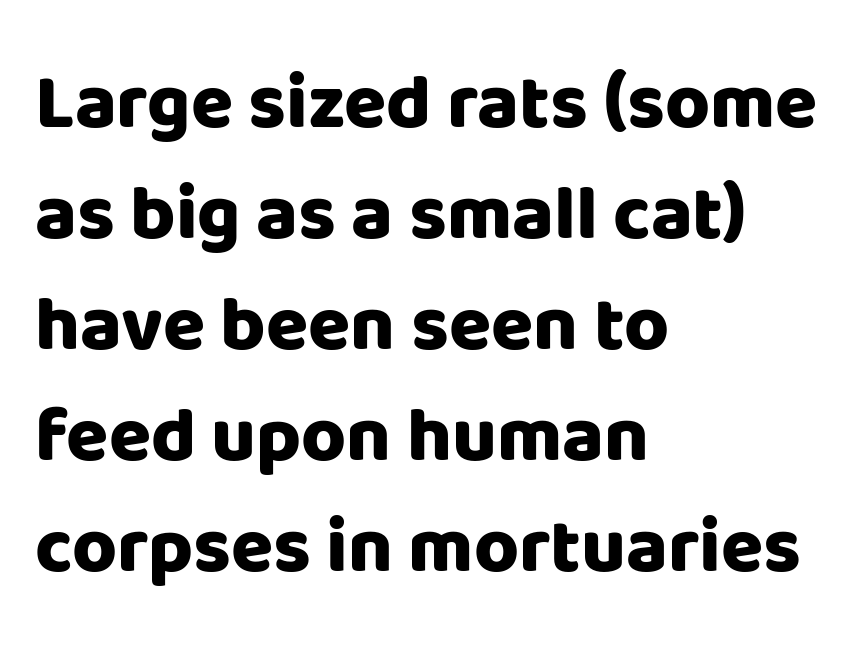
The image shows 77 px heavy sans-serif type, upright; set left-aligned, normal line spacing (1.44x), normal letter spacing, not underlined; low stroke contrast and a large x-height.
